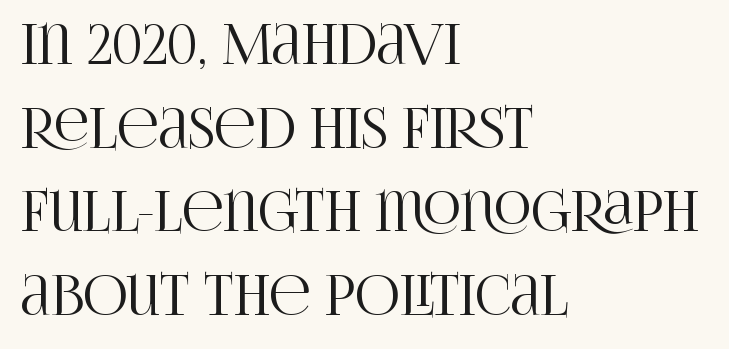
The image shows 55 px condensed serif type, upright; set left-aligned, normal line spacing (1.52x), normal letter spacing, not underlined; high stroke contrast and a large x-height.
